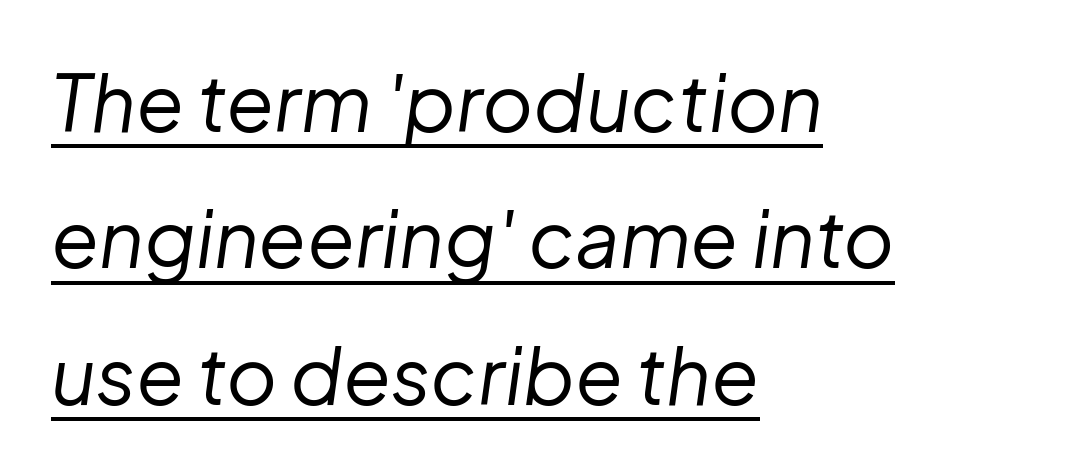
{"italic": "yes", "lean": "right", "slant_degrees": 8, "bold": "no", "weight": "regular", "width": "normal", "stroke_contrast": "low", "x_height": "medium", "monospaced": "no", "underline": "yes", "align": "left", "line_spacing_ratio": 1.75, "letter_spacing": "normal", "letter_spacing_em": 0.0, "glyph_px": 78}
